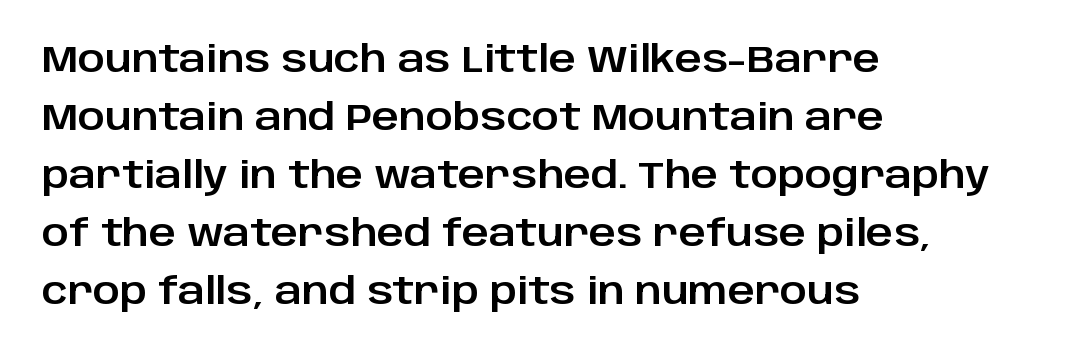
The image shows 37 px sans-serif type, upright; set left-aligned, normal line spacing (1.57x), normal letter spacing, not underlined; low stroke contrast and a large x-height.
